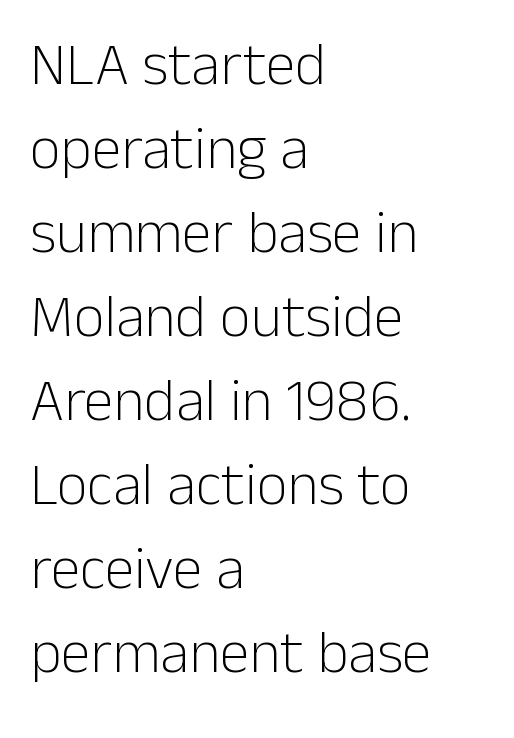
The typeface has the unassuming heft of standard copy or less. Students, note that the glyphs here touch the page at normal intervals. The glyphs are unaccompanied by any horizontal stroke below them. Nothing sits at the stroke ends, so this counts as sans-serif.
